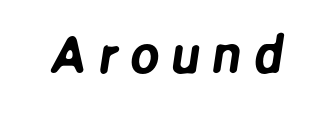
Character widths vary here, with narrow letters taking less room than wide ones. I'd call this a sans setting — the letters go barefoot. Descenders hang freely into open space. The type is letterspaced generously, with wide tracking.
